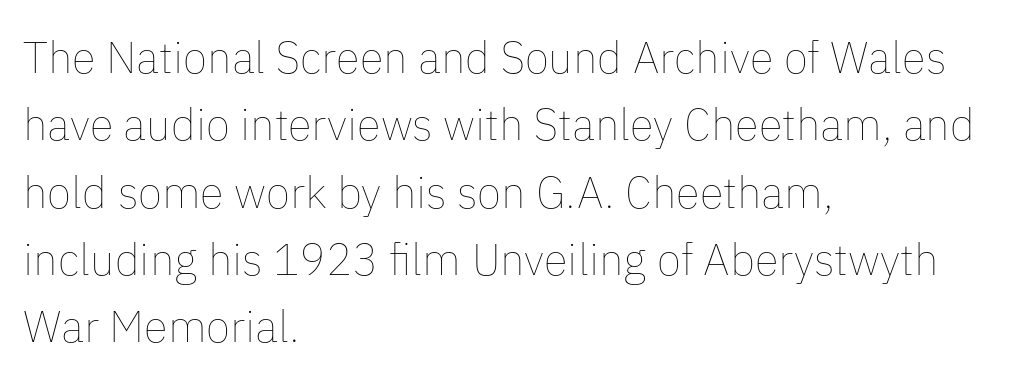
Q: Is the text bold? A: No.
Q: Is the text italic (slanted)? A: No, it is upright.
Q: Is the text underlined? A: No.
Q: How is the paragraph aligned? A: Left-aligned.
Q: Is the spacing between letters normal or unusually wide? A: Normal.
Q: Is the spacing between lines tight, normal or loose? A: Normal.
Q: Width (condensed, normal, or wide)? A: Normal.
Q: Stroke contrast? A: Low.
Q: x-height? A: Medium.
Q: Monospaced? A: No.
